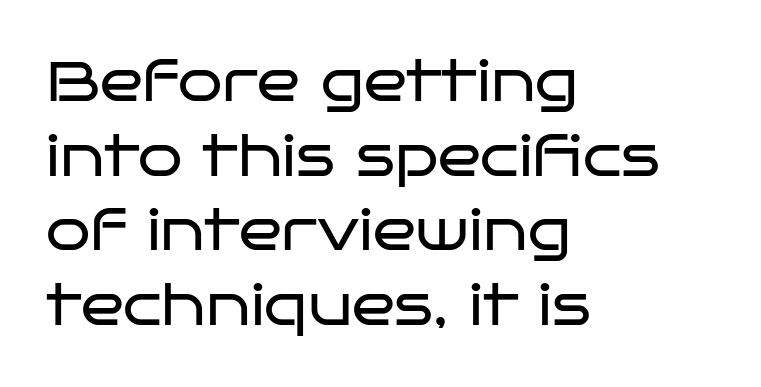
Letters have the restrained weight of plain body copy at most. Short note: letters normally spaced. Leading matches the norm, producing a regular column. The ragged edge is on the right, which tells us the setting is flush left. Examine the stroke ends and you'll find no serifs.
